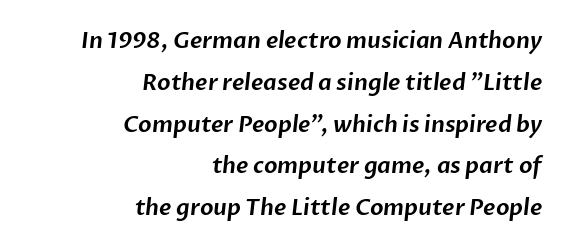
The image shows 22 px text type; set right-aligned, loose line spacing (1.9x), normal letter spacing, not underlined.
